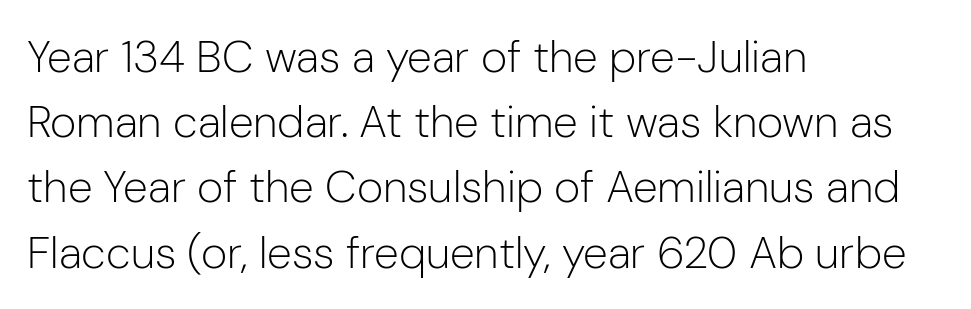
The image shows 45 px light sans-serif type, upright; set left-aligned, normal line spacing (1.45x), normal letter spacing, not underlined; low stroke contrast and a medium x-height.
